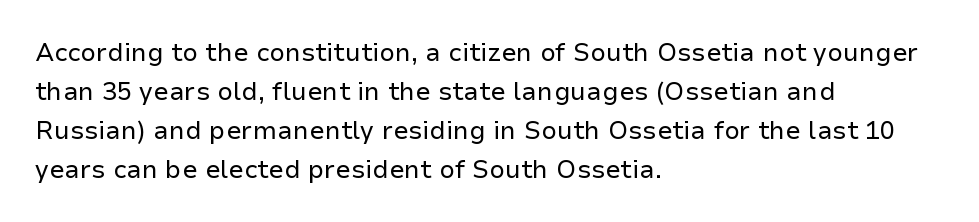
The image shows 25 px text type, upright; set left-aligned, normal line spacing (1.56x), normal letter spacing, not underlined.
